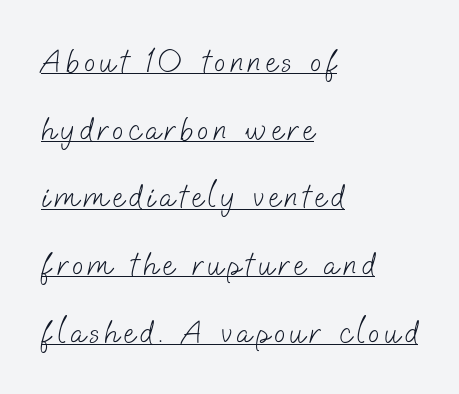
Q: Is the text bold? A: No.
Q: Is the typeface a serif or a sans-serif typeface? A: Sans-serif.
Q: Is the text underlined? A: Yes.
Q: How is the paragraph aligned? A: Left-aligned.
Q: Is the spacing between lines tight, normal or loose? A: Loose.
Q: Width (condensed, normal, or wide)? A: Normal.
Q: Stroke contrast? A: Low.
Q: x-height? A: Small.
Q: Monospaced? A: No.
